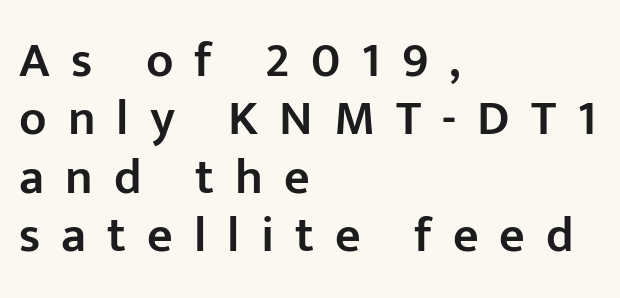
Q: Is the text bold? A: Semi-bold.
Q: Is the text italic (slanted)? A: No, it is upright.
Q: Is the typeface a serif or a sans-serif typeface? A: Sans-serif.
Q: Is the text underlined? A: No.
Q: How is the paragraph aligned? A: Left-aligned.
Q: Is the spacing between letters normal or unusually wide? A: Unusually wide.
Q: Width (condensed, normal, or wide)? A: Normal.
Q: Stroke contrast? A: Low.
Q: x-height? A: Medium.
Q: Monospaced? A: No.
